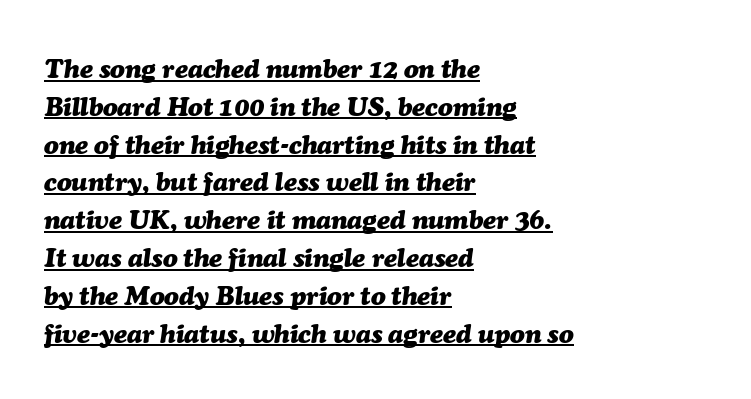
Q: Is the text bold? A: Yes.
Q: Is the text italic (slanted)? A: Yes, it leans right by about 7 degrees.
Q: Is the text underlined? A: Yes.
Q: How is the paragraph aligned? A: Left-aligned.
Q: Is the spacing between letters normal or unusually wide? A: Normal.
Q: Is the spacing between lines tight, normal or loose? A: Normal.
